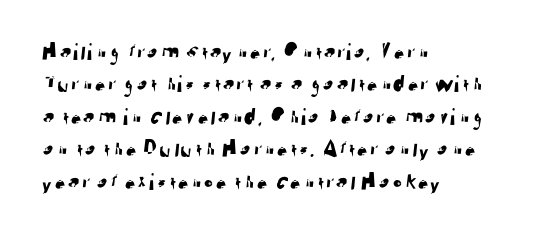
{"underline": "no", "align": "left", "line_spacing": "normal", "line_spacing_ratio": 1.35, "letter_spacing": "normal", "letter_spacing_em": 0.0, "glyph_px": 24}
